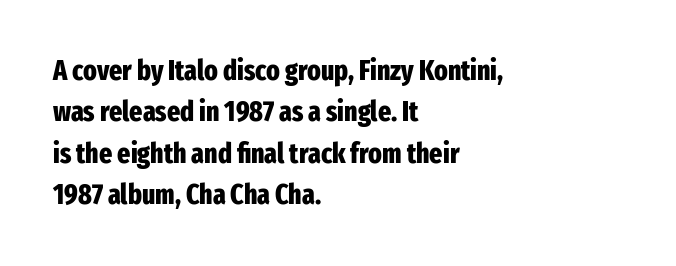
{"serif": "no", "italic": "no", "bold": "yes", "weight": "heavy", "width": "condensed", "stroke_contrast": "low", "x_height": "medium", "monospaced": "no", "underline": "no", "align": "left", "line_spacing": "normal", "line_spacing_ratio": 1.48, "letter_spacing": "normal", "letter_spacing_em": 0.0, "glyph_px": 28}
